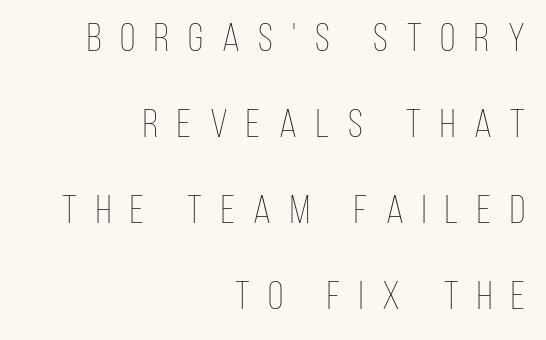
{"italic": "no", "bold": "no", "weight": "thin", "width": "condensed", "stroke_contrast": "low", "x_height": "large", "monospaced": "no", "underline": "no", "align": "right", "line_spacing": "loose", "line_spacing_ratio": 2.15, "letter_spacing": "wide", "letter_spacing_em": 0.47, "glyph_px": 40}
